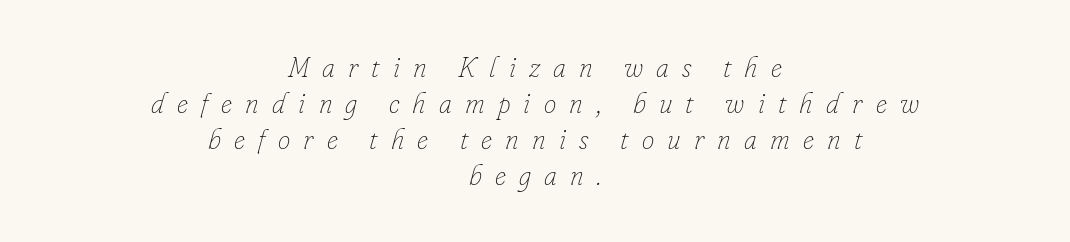
Students, note that the glyphs here are deliberately spaced far apart. The face used here has a pronounced slope to its letters. The passage shown is typed in a proportional face where columns would drift. Any mark beneath the type? The region is blank. The setting favours the middle, as headings and verse often do. Weight: not bold — regular or lighter.
